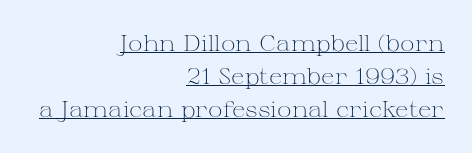
The image shows 22 px text type, upright; set right-aligned, normal line spacing (1.5x), normal letter spacing, underlined.
